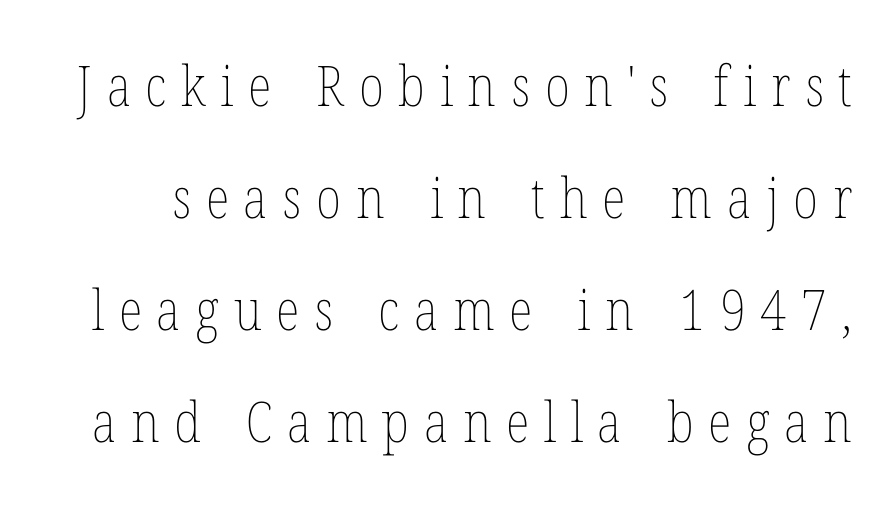
Here the designer chose a conventional face with non-uniform glyph widths. There is plenty of visible air inserted between adjacent glyphs. This rendering features lettering with no underline. One glance says open: line gaps are wider than usual. Every stem runs plumb, perpendicular to the baseline.
